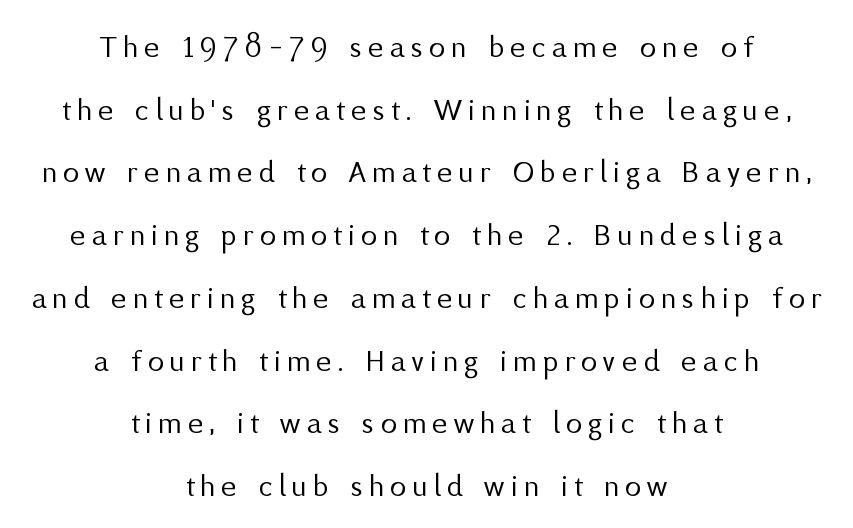
Honestly, the letter spacing is so wide it's the main thing you notice. Is there any slant? The stems are plumb. Vertical stems look standard width or narrower in stroke. Teacher's note: observe the equal gaps on both sides — that is centered alignment.
